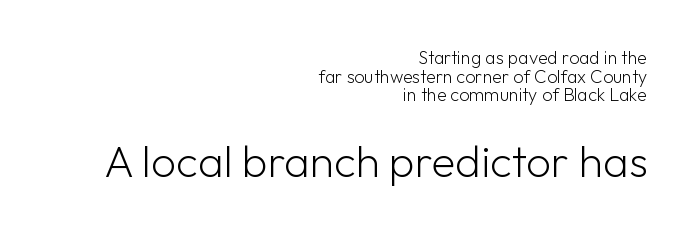
The image shows 44 px light sans-serif type, upright; set right-aligned, tight line spacing (1.04x), normal letter spacing, not underlined; the second (bottom) block is 2.44x larger; low stroke contrast and a medium x-height.
